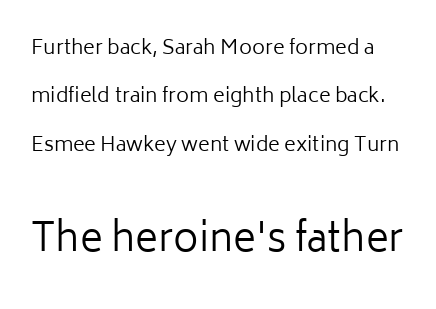
{"serif": "no", "italic": "no", "bold": "no", "weight": "regular", "width": "normal", "stroke_contrast": "low", "x_height": "medium", "monospaced": "no", "underline": "no", "line_spacing": "loose", "line_spacing_ratio": 2.42, "letter_spacing": "normal", "letter_spacing_em": 0.0, "larger_block": "second", "size_ratio": 1.95, "glyph_px": 39}
